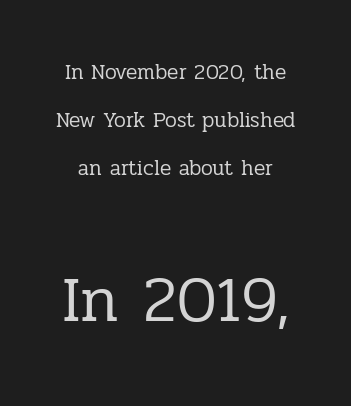
Q: Is the text bold? A: No.
Q: Is the text italic (slanted)? A: No, it is upright.
Q: Is the typeface a serif or a sans-serif typeface? A: Serif.
Q: Is the text underlined? A: No.
Q: Is the spacing between letters normal or unusually wide? A: Normal.
Q: Is the spacing between lines tight, normal or loose? A: Loose.
Q: Which block of text is set in a larger size, the first (top) or the second (bottom)? A: The second (bottom) one.
Q: Width (condensed, normal, or wide)? A: Normal.
Q: Stroke contrast? A: Low.
Q: x-height? A: Medium.
Q: Monospaced? A: No.
